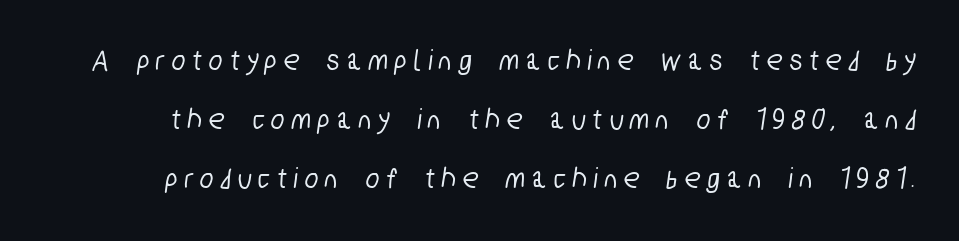
Typographically, this falls in the sans-serif category. The tracking jumps out immediately: characters are airy and widely separated. What's the leading like? Stretched, with rows far apart. Think of a printed novel: that variable character pitch is what you see here.
